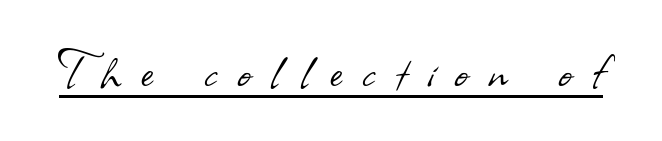
{"serif": "no", "bold": "no", "weight": "light", "width": "normal", "stroke_contrast": "low", "x_height": "small", "monospaced": "no", "underline": "yes", "letter_spacing": "wide", "letter_spacing_em": 0.35, "glyph_px": 58}
